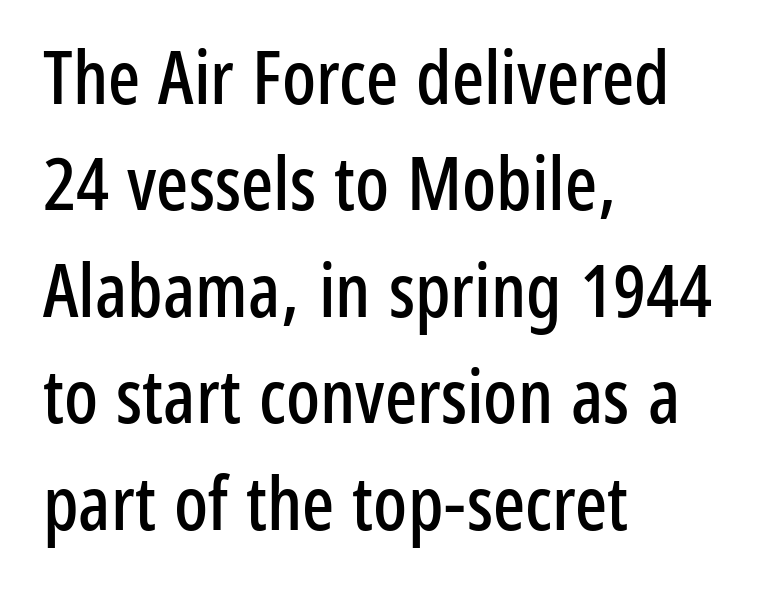
Q: Is the text italic (slanted)? A: No, it is upright.
Q: Is the typeface a serif or a sans-serif typeface? A: Sans-serif.
Q: Is the text underlined? A: No.
Q: How is the paragraph aligned? A: Left-aligned.
Q: Is the spacing between letters normal or unusually wide? A: Normal.
Q: Is the spacing between lines tight, normal or loose? A: Normal.
Q: Width (condensed, normal, or wide)? A: Condensed.
Q: Stroke contrast? A: Low.
Q: x-height? A: Medium.
Q: Monospaced? A: No.
